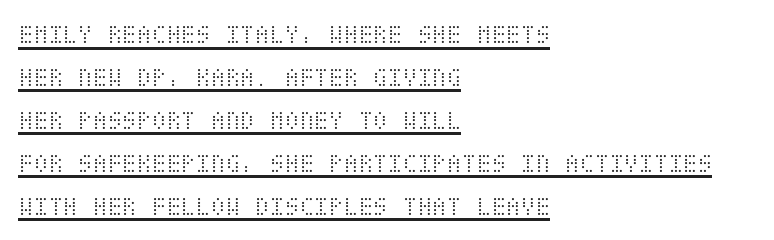
The image shows 27 px text type, upright; set left-aligned, normal line spacing (1.59x), normal letter spacing, underlined.
